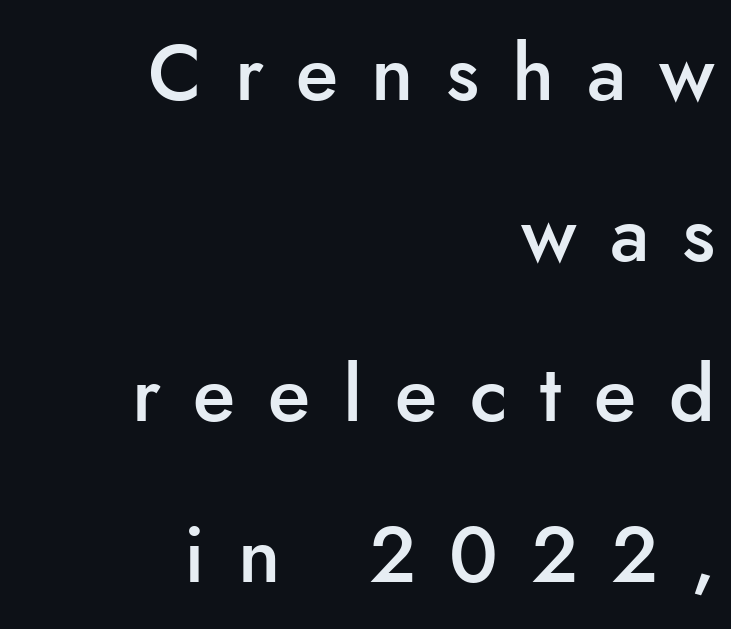
The rendering uses natural spacing where letterforms have individual widths. The designer dialed line spacing up above the default. Descender tails drop into unmarked territory. Compared with a flush-left layout, this one pins lines to the opposite, right side.
